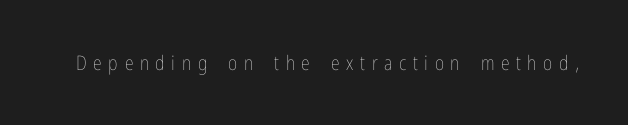
The type is letterspaced generously, with wide tracking. The strokes are not fattened; the text isn't bold. The baseline area is clear. This is roman type, the default non-slanted kind.
